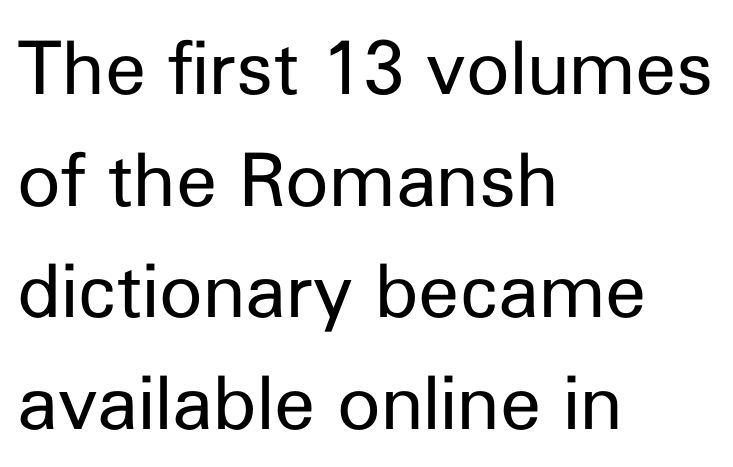
{"serif": "no", "italic": "no", "bold": "no", "weight": "regular", "width": "normal", "stroke_contrast": "low", "x_height": "medium", "monospaced": "no", "underline": "no", "align": "left", "line_spacing": "normal", "line_spacing_ratio": 1.51, "letter_spacing": "normal", "letter_spacing_em": 0.0, "glyph_px": 74}
